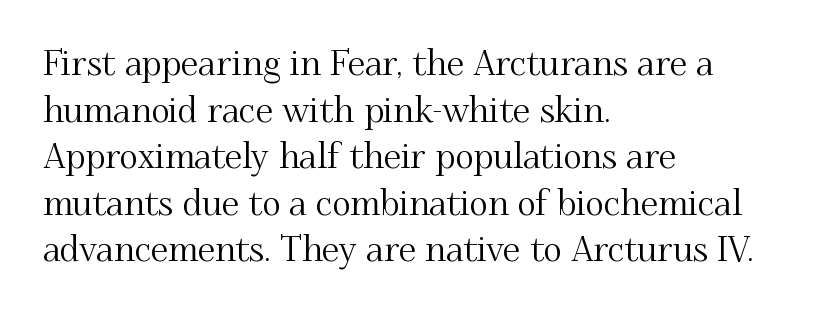
The image shows 35 px serif type, upright; set left-aligned, normal line spacing (1.33x), normal letter spacing, not underlined; medium stroke contrast and a small x-height.
